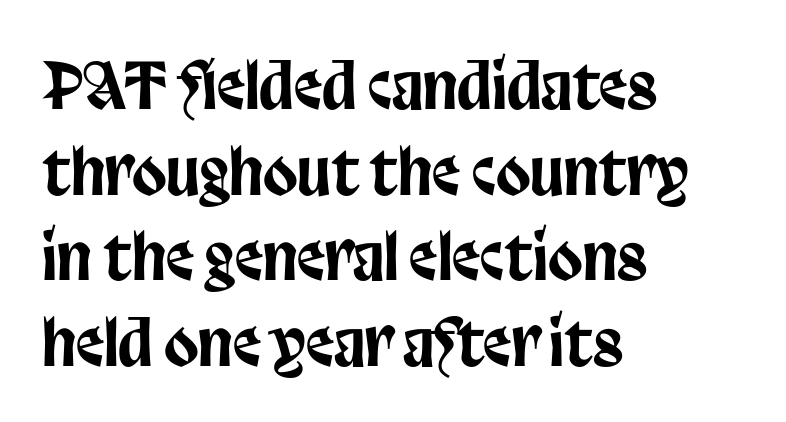
{"serif": "no", "italic": "no", "width": "condensed", "stroke_contrast": "low", "x_height": "large", "monospaced": "no", "underline": "no", "align": "left", "line_spacing": "normal", "line_spacing_ratio": 1.36, "letter_spacing": "normal", "letter_spacing_em": 0.0, "glyph_px": 63}
